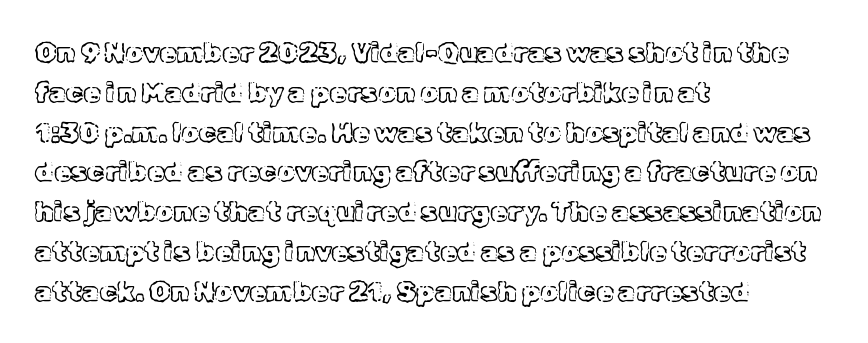
The image shows 28 px text type, upright; set left-aligned, normal line spacing (1.42x), normal letter spacing, not underlined; a medium x-height.
